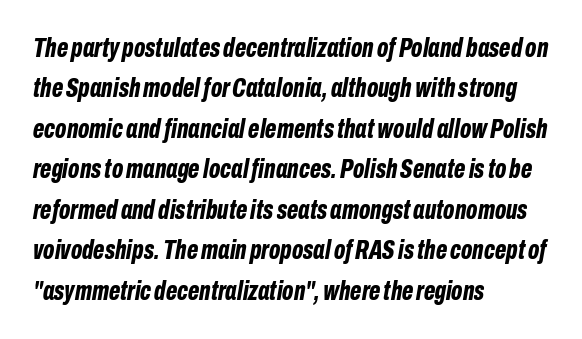
In terms of leading, this rendering sits right in the middle. Its strokes are broad and dark, the hallmark of bold type. Horizontally, the lines are justified to the leading edge only. This sample uses an oblique cut, with every glyph tilted off the vertical. What stands out about the letter spacing? Nothing — it is the standard amount. The area under the type is left untouched.
